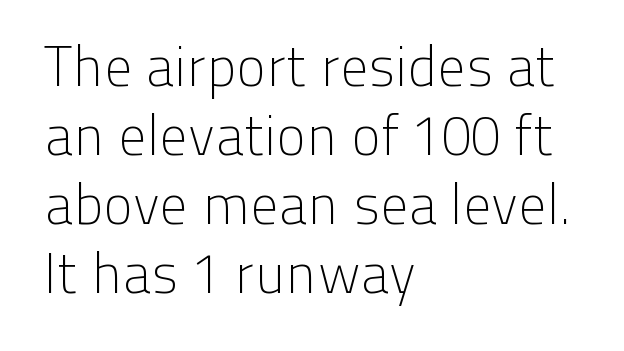
Students, note that the glyphs here touch the page at normal intervals. Each stroke keeps to a modest, everyday thickness or less. Character widths vary here, with narrow letters taking less room than wide ones. Unlike italic type, these characters show no tilt at all.
